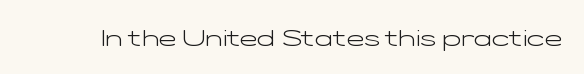
{"italic": "no", "bold": "no", "underline": "no", "letter_spacing": "normal", "letter_spacing_em": 0.0, "glyph_px": 24}
